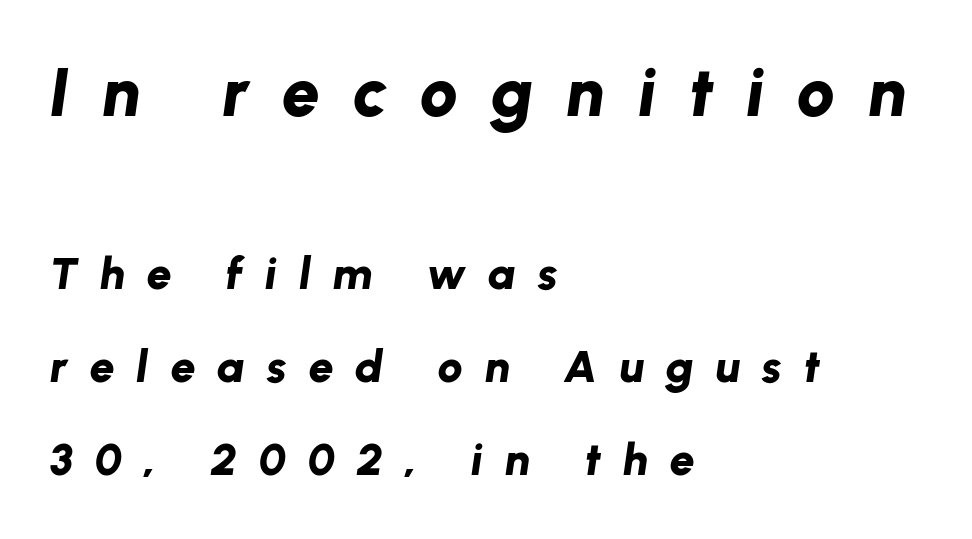
Between these two stacked blocks, the higher one wins on size. The font's italic variant was chosen for this text. Alignment: flush left. The space directly below the letters is spotless. The characters look thick and weighty, a clear bold. The passage shown has open, widely tracked lettering throughout.
